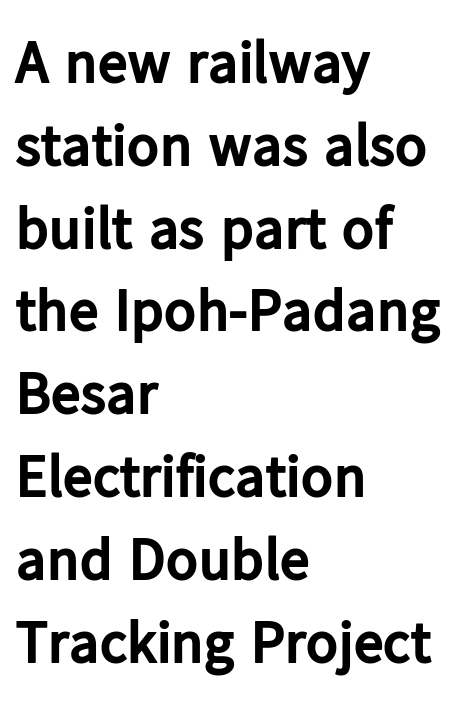
Students, this is bold: see how much ink each stroke carries. Character widths vary here, with narrow letters taking less room than wide ones. Each line starts at the same left margin while the right side varies. Honestly, there is no underline to notice here at all. The face used here is rendered with its standard letterfit. Compared with typical paragraphs, the rows here are spaced about the same.
